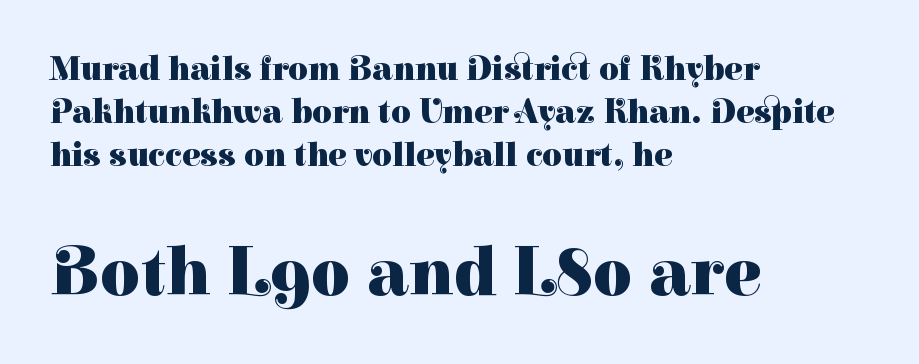
The image shows 69 px heavy serif type, upright; set left-aligned, normal line spacing (1.26x), normal letter spacing, not underlined; the second (bottom) block is 2.03x larger; high stroke contrast and a medium x-height.
